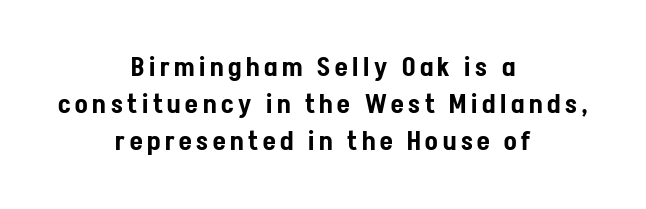
The image shows 26 px text type, upright; set centered, normal line spacing (1.43x), not underlined.
